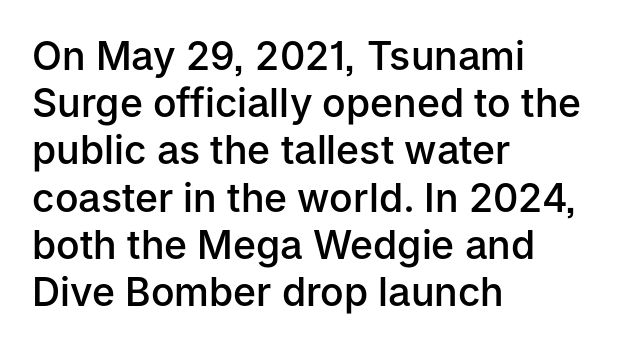
The type sits square on the baseline with zero lean. Between one letter and the next there's only the usual sliver of space. Has an underline been added? It has not. Every letter is mildly thick-stroked: semibold rather than bold.
